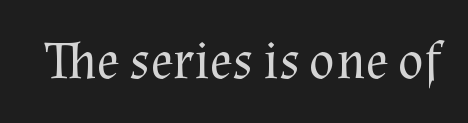
Ink coverage per letter is moderate at most. In terms of posture, this sample is upright. Quick note: underline off.
